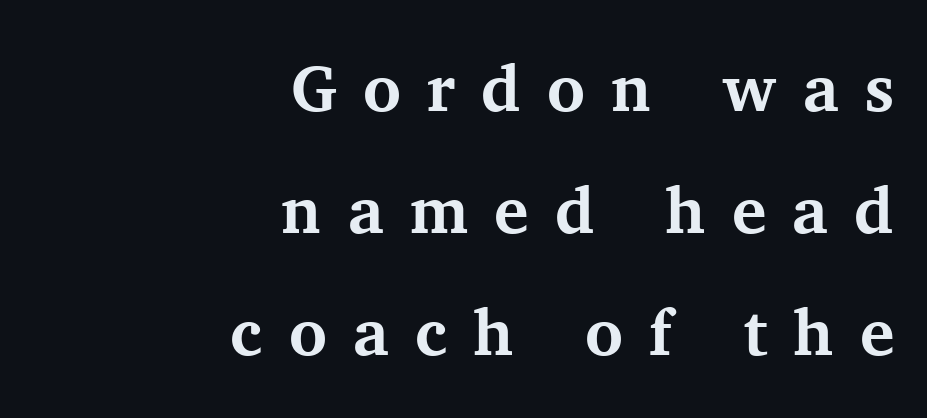
{"serif": "yes", "italic": "no", "bold": "yes", "weight": "bold", "width": "normal", "stroke_contrast": "medium", "x_height": "medium", "monospaced": "no", "underline": "no", "align": "right", "line_spacing_ratio": 1.88, "letter_spacing": "wide", "letter_spacing_em": 0.4, "glyph_px": 65}
